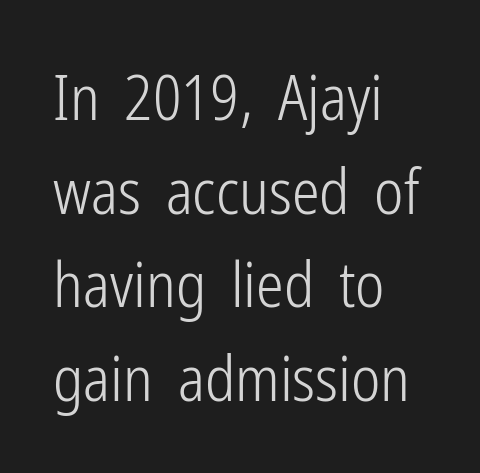
In CSS terms this would be text-align: left. Notice how descenders clear the ascenders below comfortably — that's standard leading. Regarding serifs, this sample does without them. This reads as an unemphasized weight, regular at the heaviest. The face used here is proportionally spaced, like ordinary book or web type.
